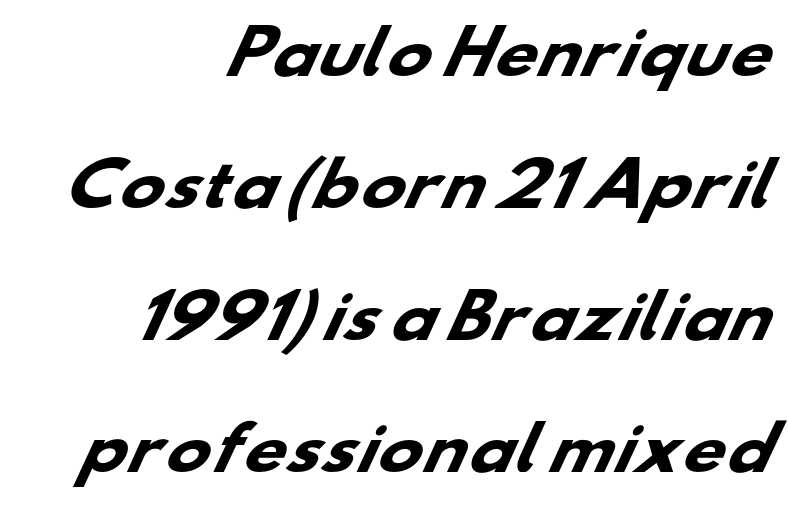
Q: Is the text bold? A: Yes.
Q: Is the typeface a serif or a sans-serif typeface? A: Sans-serif.
Q: Is the text underlined? A: No.
Q: How is the paragraph aligned? A: Right-aligned.
Q: Is the spacing between letters normal or unusually wide? A: Normal.
Q: Is the spacing between lines tight, normal or loose? A: Loose.
Q: Width (condensed, normal, or wide)? A: Wide.
Q: Stroke contrast? A: Low.
Q: x-height? A: Small.
Q: Monospaced? A: No.
